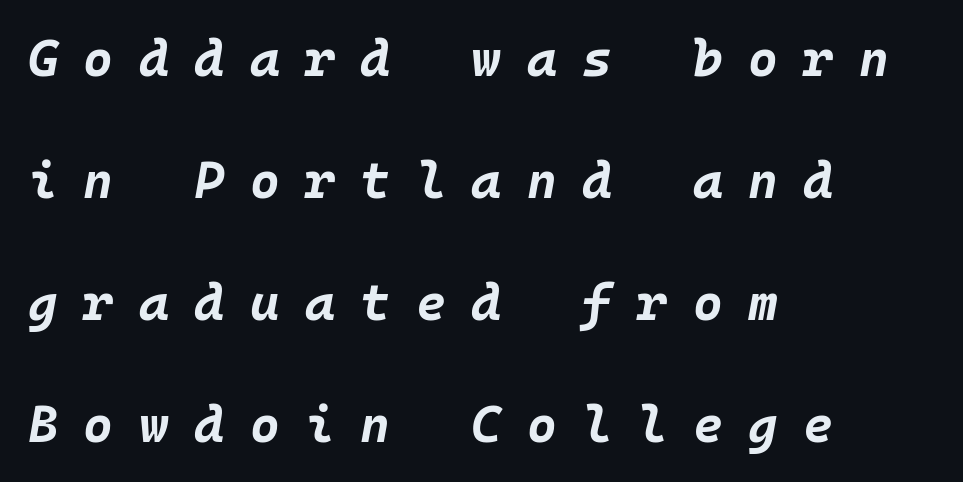
The image shows 51 px bold type, italic (leaning right), monospaced; set left-aligned, loose line spacing (2.39x), unusually wide letter spacing (+0.5 em), not underlined; low stroke contrast and a large x-height.
